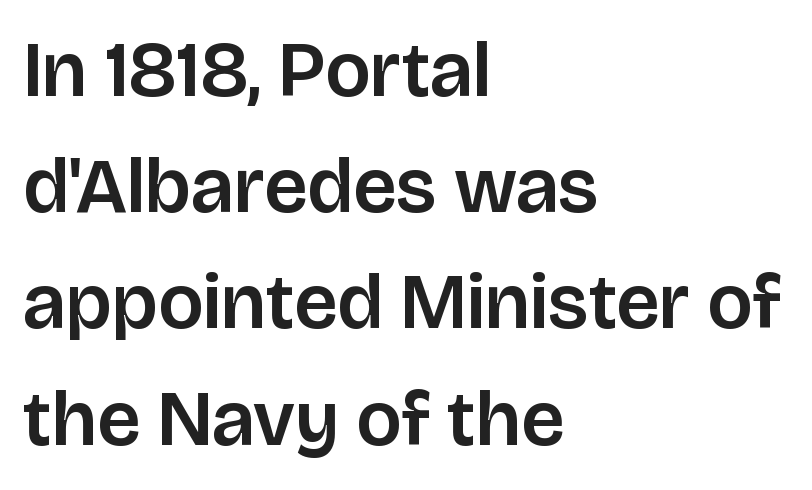
The image shows 78 px sans-serif type, upright; set left-aligned, normal line spacing (1.49x), normal letter spacing, not underlined; low stroke contrast and a large x-height.
